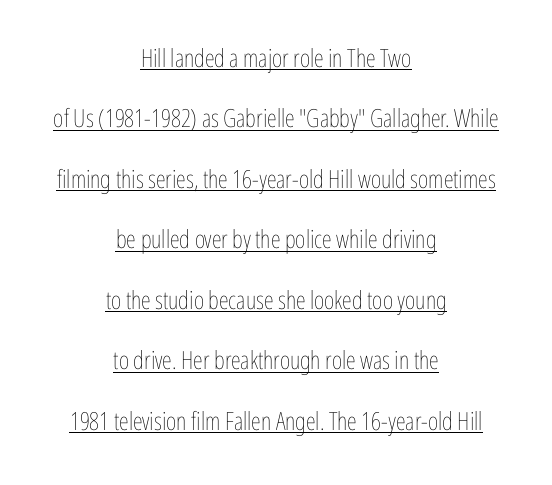
Q: Is the text bold? A: No.
Q: Is the text italic (slanted)? A: No, it is upright.
Q: Is the text underlined? A: Yes.
Q: How is the paragraph aligned? A: Centered.
Q: Is the spacing between letters normal or unusually wide? A: Normal.
Q: Is the spacing between lines tight, normal or loose? A: Loose.
